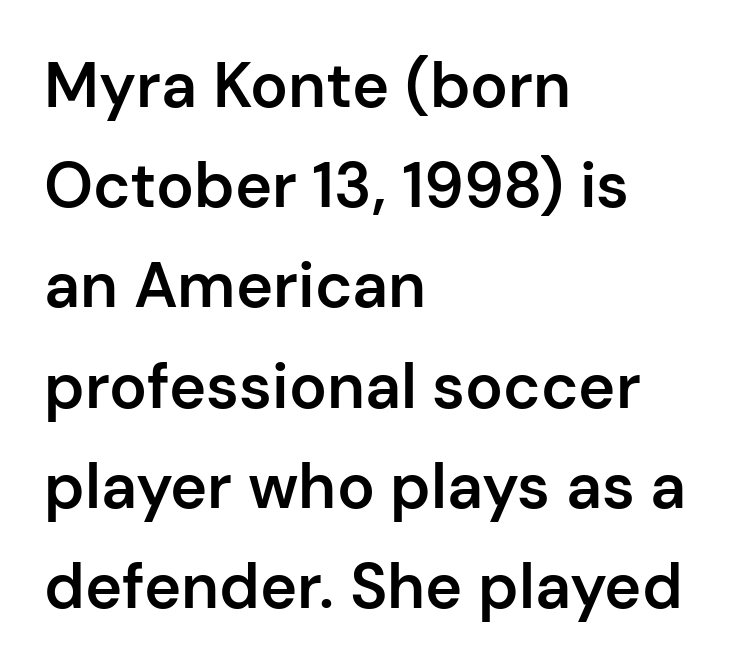
A typesetter would call this proportional, since set widths differ per character. The axis of the letterforms is exactly vertical. Does the leading feel generous? No, just average. In terms of letterspacing, this is plain default setting. The characters look somewhat weighty, a semibold short of true bold.
